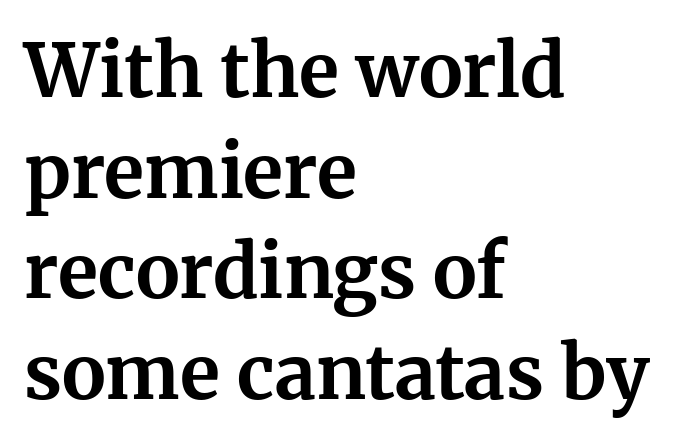
Q: Is the text bold? A: Yes.
Q: Is the text italic (slanted)? A: No, it is upright.
Q: Is the typeface a serif or a sans-serif typeface? A: Serif.
Q: Is the text underlined? A: No.
Q: How is the paragraph aligned? A: Left-aligned.
Q: Is the spacing between letters normal or unusually wide? A: Normal.
Q: Is the spacing between lines tight, normal or loose? A: Normal.
Q: Width (condensed, normal, or wide)? A: Normal.
Q: Stroke contrast? A: Medium.
Q: x-height? A: Medium.
Q: Monospaced? A: No.
